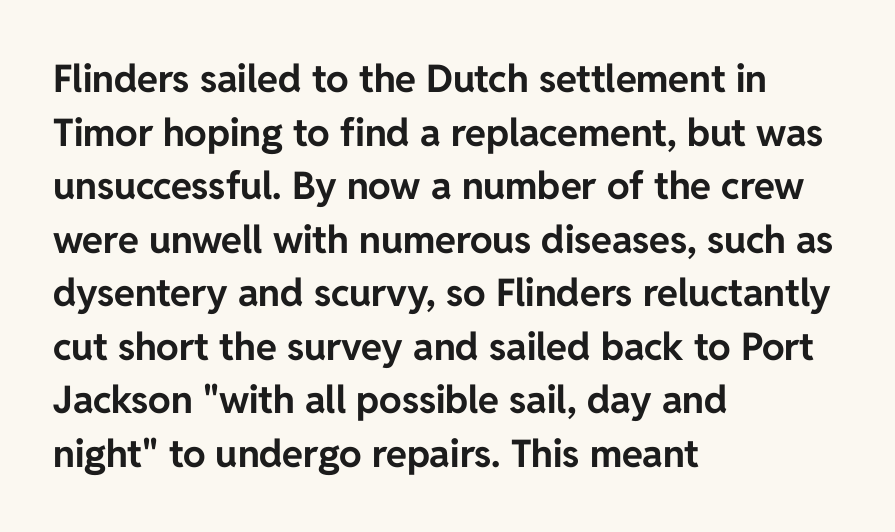
Short and long lines alike share a common starting point at left. Observe the absence of serifs on each vertical stroke in this sample. A typesetter would mark this as roman, not italic. The rendering uses a moderate line-height, typical for paragraphs. Proportional: the letters do not fall into vertical columns.
